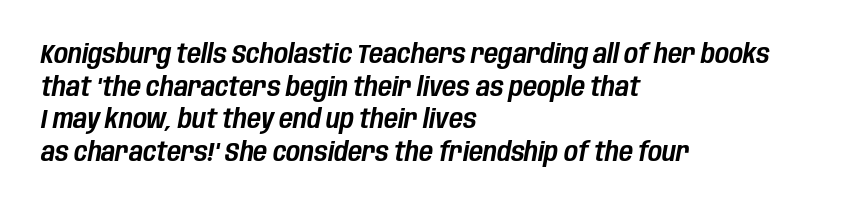
These lines keep a tight, regular rhythm from letter to letter. Descenders are the only things crossing below the line. You can tell it's italic because the verticals aren't actually vertical. A classic flush-left, rag-right setting is used for this passage.
